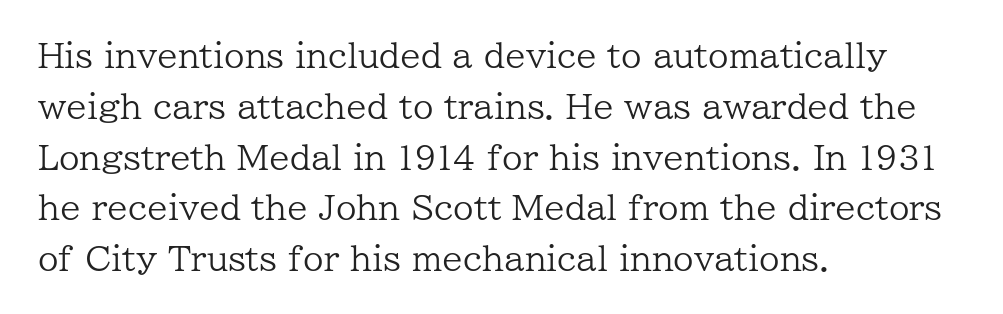
Reading down the column, the eye jumps a familiar distance to each next line. The tracking reads as untouched default to a designer's eye. The type family on display is of the serif kind. Plain, unruled lines of type.
